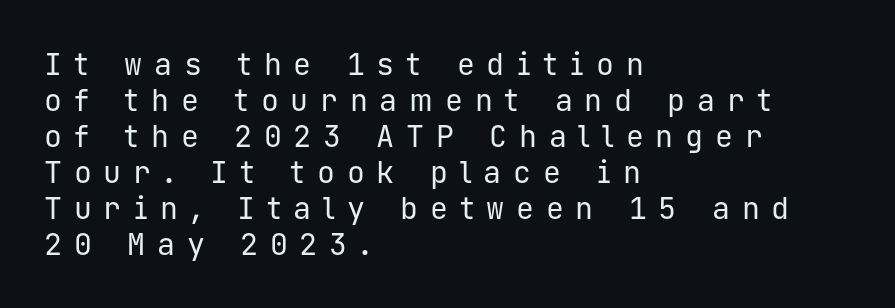
The image shows 30 px regular-weight sans-serif type, upright, monospaced; set left-aligned, line spacing 1.2x, unusually wide letter spacing (+0.39 em), not underlined; low stroke contrast and a medium x-height.
